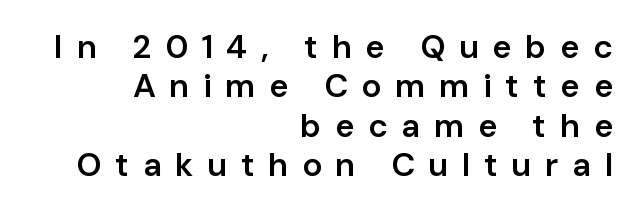
{"serif": "no", "italic": "no", "bold": "semi", "weight": "semibold", "width": "normal", "stroke_contrast": "low", "x_height": "medium", "monospaced": "no", "underline": "no", "align": "right", "line_spacing_ratio": 1.19, "letter_spacing": "wide", "letter_spacing_em": 0.41, "glyph_px": 33}
